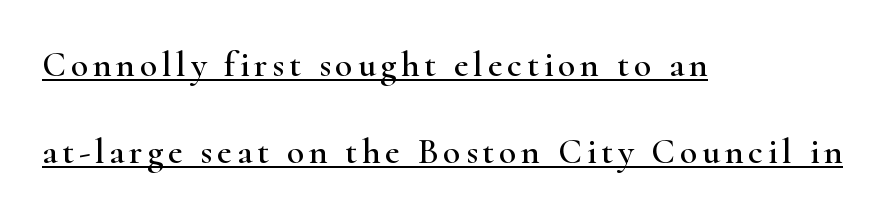
{"serif": "yes", "italic": "no", "width": "wide", "stroke_contrast": "high", "x_height": "small", "monospaced": "no", "underline": "yes", "align": "left", "line_spacing": "loose", "line_spacing_ratio": 2.42, "glyph_px": 36}
